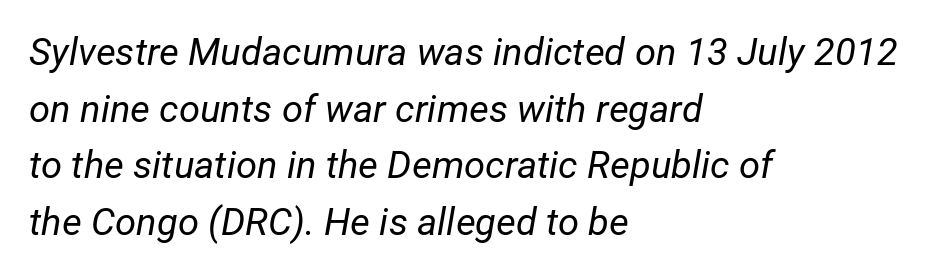
The image shows 38 px regular-weight type, italic (leaning right); set left-aligned, normal line spacing (1.49x), normal letter spacing, not underlined; low stroke contrast and a medium x-height.
